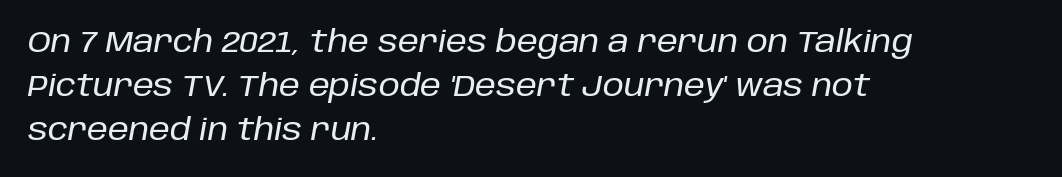
{"italic": "yes", "lean": "right", "slant_degrees": 10, "width": "normal", "stroke_contrast": "low", "x_height": "large", "monospaced": "no", "underline": "no", "align": "left", "line_spacing": "normal", "line_spacing_ratio": 1.47, "letter_spacing": "normal", "letter_spacing_em": 0.0, "glyph_px": 30}
